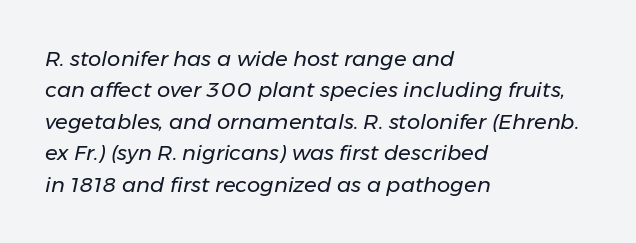
These lines are set flush left with a ragged right edge. The passage shown has conventional tracking throughout. When letters slant like this, we call the style italic. Has an underline been added? It has not. This sample keeps an unexceptional amount of space between lines.
